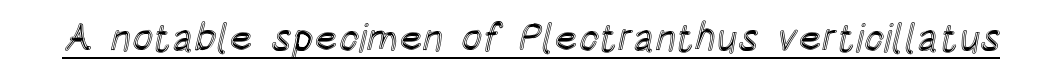
The image shows 39 px condensed type; set normal letter spacing, underlined; a large x-height.
